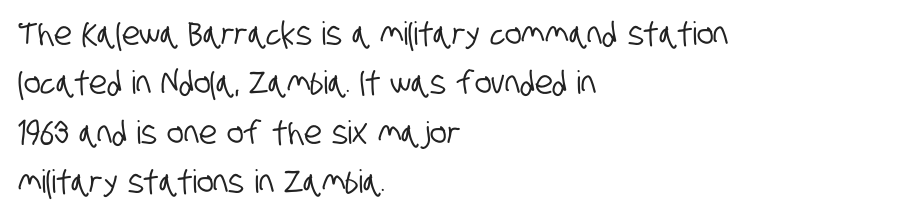
The image shows 32 px condensed sans-serif type; set left-aligned, normal line spacing (1.54x), normal letter spacing, not underlined; low stroke contrast and a large x-height.
